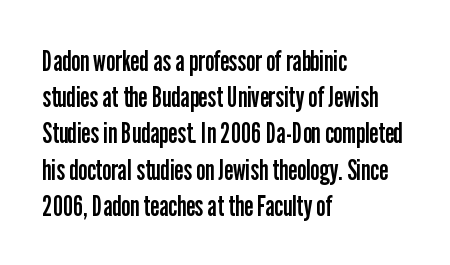
{"serif": "no", "italic": "no", "bold": "no", "weight": "regular", "width": "condensed", "stroke_contrast": "low", "x_height": "medium", "monospaced": "no", "underline": "no", "align": "left", "line_spacing": "normal", "line_spacing_ratio": 1.25, "letter_spacing": "normal", "letter_spacing_em": 0.0, "glyph_px": 29}
